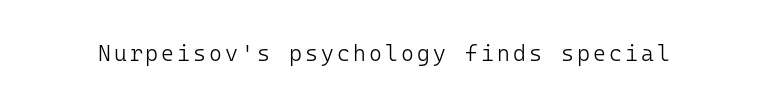
Q: Is the text bold? A: No.
Q: Is the text italic (slanted)? A: No, it is upright.
Q: Is the text underlined? A: No.
